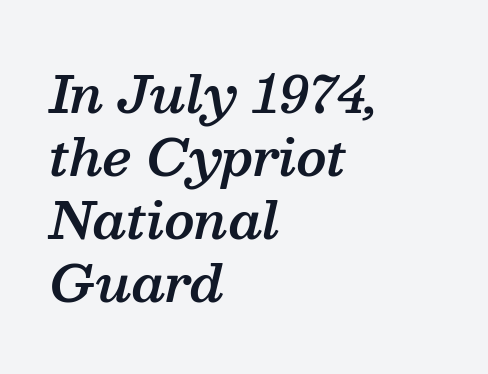
The image shows 50 px semibold serif type, italic (leaning right); set left-aligned, normal line spacing (1.26x), normal letter spacing, not underlined; medium stroke contrast and a medium x-height.
